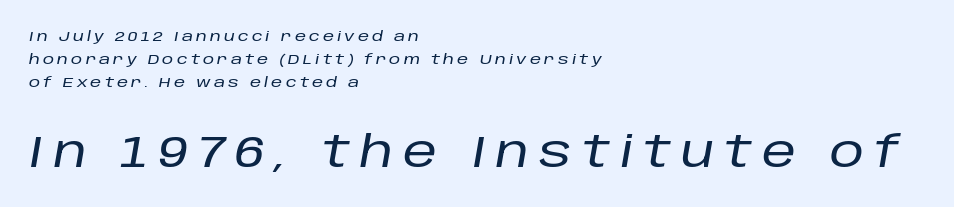
Q: Is the text italic (slanted)? A: Yes, it leans right by about 10 degrees.
Q: Is the text underlined? A: No.
Q: How is the paragraph aligned? A: Left-aligned.
Q: Is the spacing between letters normal or unusually wide? A: Unusually wide.
Q: Is the spacing between lines tight, normal or loose? A: Normal.
Q: Which block of text is set in a larger size, the first (top) or the second (bottom)? A: The second (bottom) one.
Q: Width (condensed, normal, or wide)? A: Normal.
Q: Stroke contrast? A: Low.
Q: x-height? A: Large.
Q: Monospaced? A: No.
